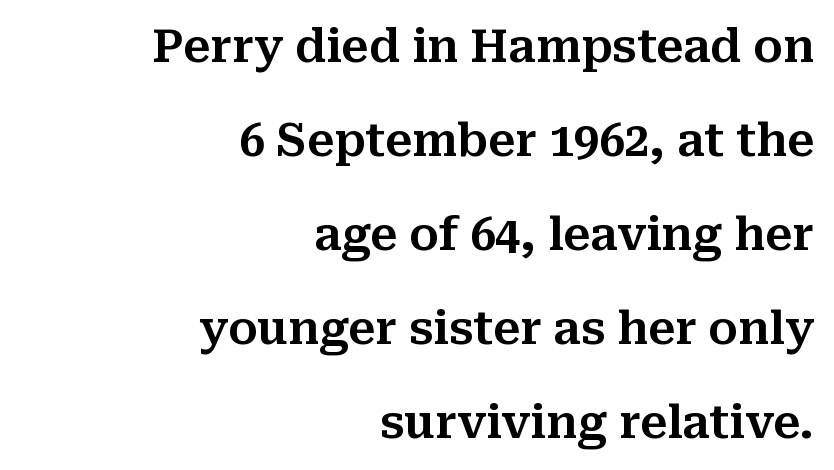
Letterform terminals end in serifs throughout the passage. These lines stand farther apart than default settings would place them. Short and long lines alike share a common ending point at right. Between one letter and the next there's only the usual sliver of space.
